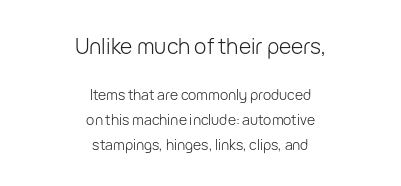
Q: Is the text bold? A: No.
Q: Is the text italic (slanted)? A: No, it is upright.
Q: Is the text underlined? A: No.
Q: How is the paragraph aligned? A: Centered.
Q: Is the spacing between letters normal or unusually wide? A: Normal.
Q: Which block of text is set in a larger size, the first (top) or the second (bottom)? A: The first (top) one.
